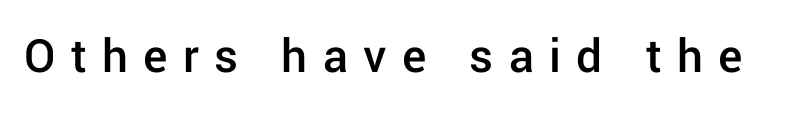
The letterforms stand isolated, each surrounded by extra space. Typesetter's note: demi weight, one step under bold. Examine the stroke ends and you'll find no serifs. Clear beneath every line of the passage.
